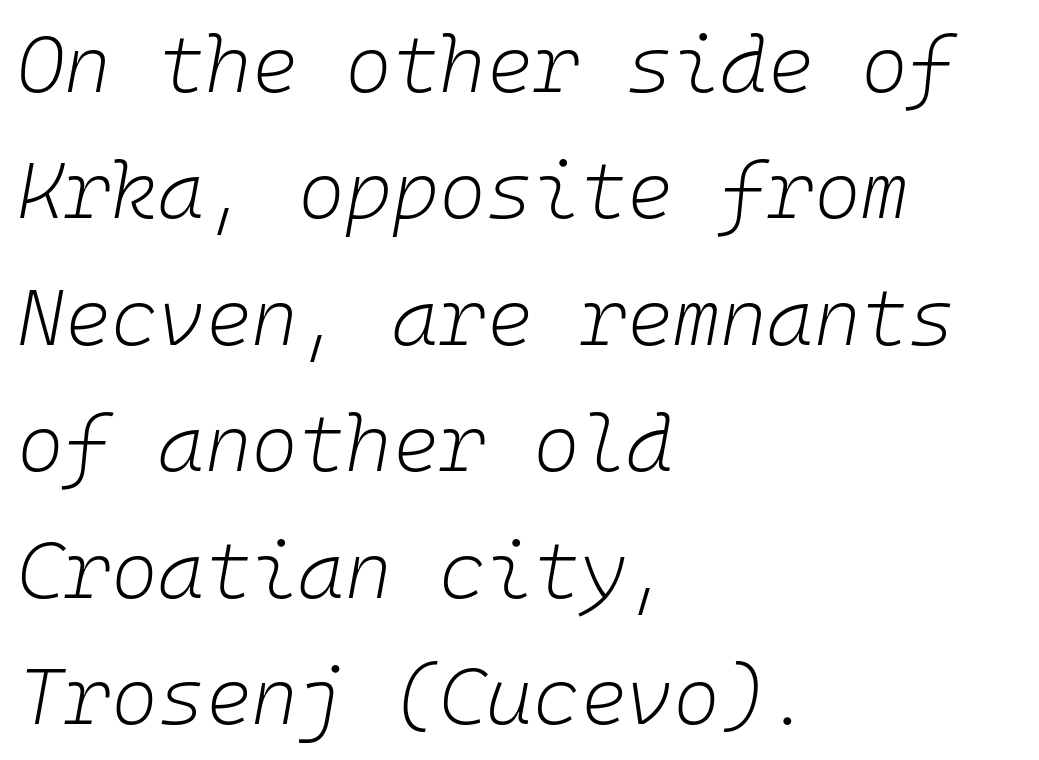
The space directly below the letters is spotless. Vertical stems look standard width or narrower in stroke. This sample uses plain, unmodified letter spacing. Caption: multi-line text, flush left, ragged right. Each letter, wide or thin by design, is forced into the same width here. Summary of vertical rhythm: regular, with standard interline spacing.
